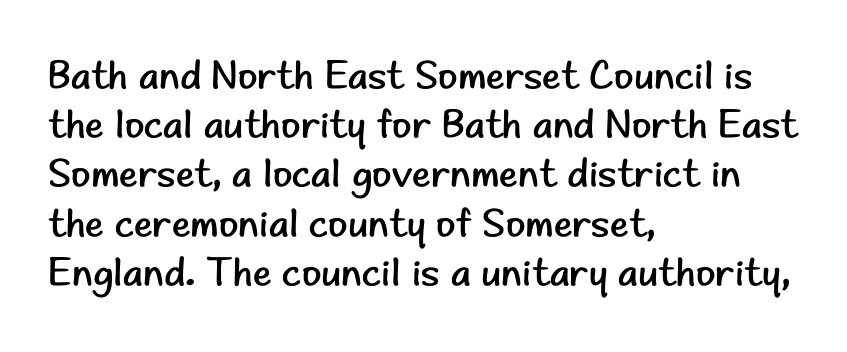
{"serif": "no", "italic": "no", "bold": "no", "weight": "regular", "width": "normal", "stroke_contrast": "low", "x_height": "small", "monospaced": "no", "underline": "no", "align": "left", "line_spacing_ratio": 1.23, "letter_spacing": "normal", "letter_spacing_em": 0.0, "glyph_px": 40}
